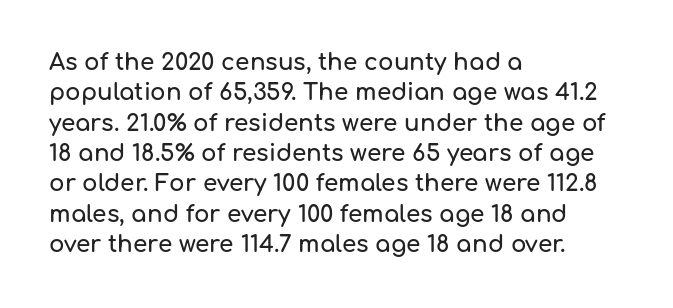
{"italic": "no", "underline": "no", "align": "left", "line_spacing": "normal", "line_spacing_ratio": 1.32, "letter_spacing": "normal", "letter_spacing_em": 0.0, "glyph_px": 23}
